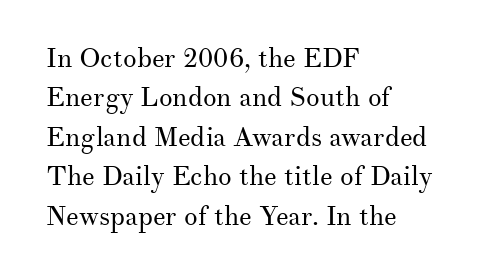
{"italic": "no", "bold": "no", "underline": "no", "align": "left", "line_spacing": "normal", "line_spacing_ratio": 1.46, "letter_spacing": "normal", "letter_spacing_em": 0.0, "glyph_px": 27}
